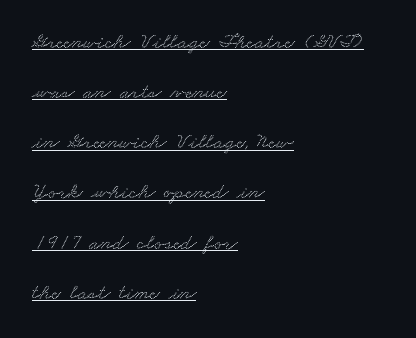
Q: Is the text underlined? A: Yes.
Q: How is the paragraph aligned? A: Left-aligned.
Q: Is the spacing between letters normal or unusually wide? A: Normal.
Q: Is the spacing between lines tight, normal or loose? A: Loose.
